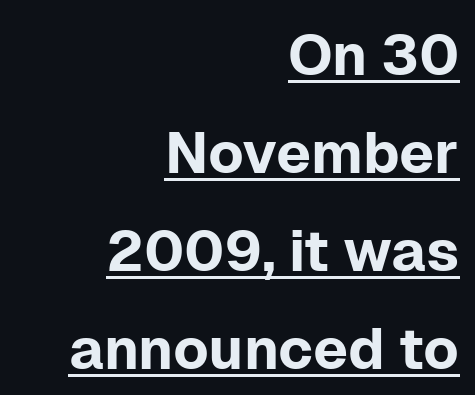
One glance says typical: line gaps are just what's usual. Looks like regular typesetting: each glyph gets only the width it needs. In CSS terms this would be text-align: right. Emphasis is given by a line drawn under the lettering.
